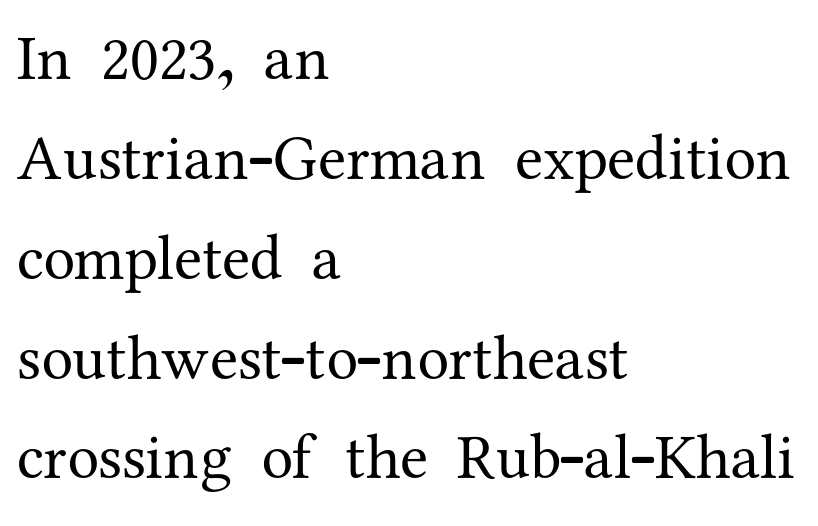
{"serif": "yes", "italic": "no", "bold": "no", "weight": "regular", "width": "normal", "stroke_contrast": "medium", "x_height": "medium", "monospaced": "no", "underline": "no", "align": "left", "line_spacing": "normal", "line_spacing_ratio": 1.56, "letter_spacing": "normal", "letter_spacing_em": 0.0, "glyph_px": 64}
